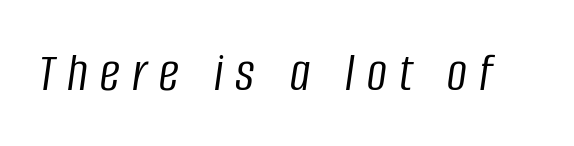
Q: Is the text bold? A: No.
Q: Is the text italic (slanted)? A: Yes, it leans right by about 8 degrees.
Q: Is the text underlined? A: No.
Q: Is the spacing between letters normal or unusually wide? A: Unusually wide.
Q: Width (condensed, normal, or wide)? A: Condensed.
Q: Stroke contrast? A: Low.
Q: x-height? A: Large.
Q: Monospaced? A: No.
